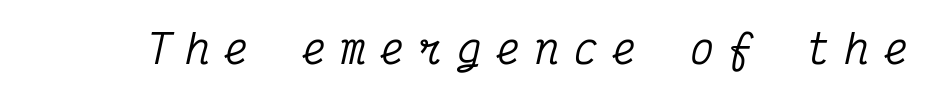
The gap between lines stays unmarked. The font family rendered here belongs to the serif group. Tracking here is generous; glyphs stand well apart from one another. Fixed-width glyphs throughout — classic coding-font behaviour. Notice how the stems are inclined rather than vertical — that's the hallmark of italics.
